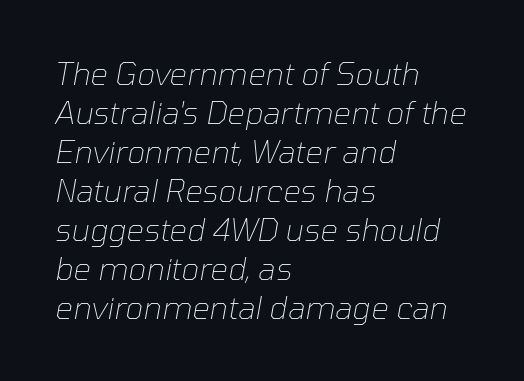
The letters advance in unequal steps, a hallmark of proportional type. The passage shown has conventional tracking throughout. These lines are set flush left with a ragged right edge. The rendering uses a moderate line-height, typical for paragraphs.
